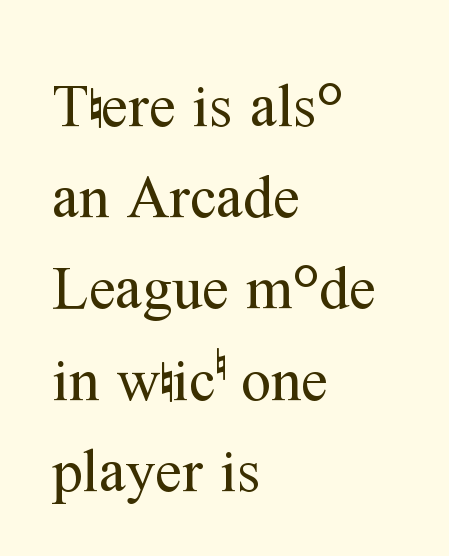
Q: Is the text bold? A: No.
Q: Is the text italic (slanted)? A: No, it is upright.
Q: Is the typeface a serif or a sans-serif typeface? A: Serif.
Q: Is the text underlined? A: No.
Q: How is the paragraph aligned? A: Left-aligned.
Q: Is the spacing between letters normal or unusually wide? A: Normal.
Q: Is the spacing between lines tight, normal or loose? A: Normal.
Q: Width (condensed, normal, or wide)? A: Normal.
Q: Stroke contrast? A: Medium.
Q: x-height? A: Medium.
Q: Monospaced? A: No.
